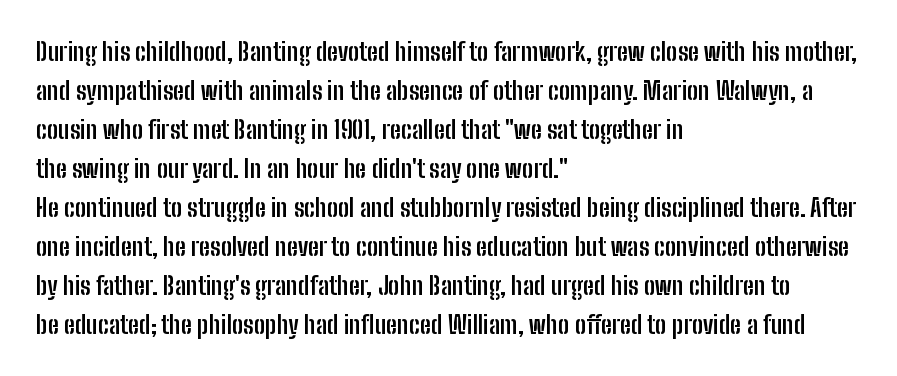
Vertical strokes here are truly vertical. In terms of letterspacing, this is plain default setting. This block has exactly the height ordinary leading produces. Pretty heavy lettering here — definitely bold.
